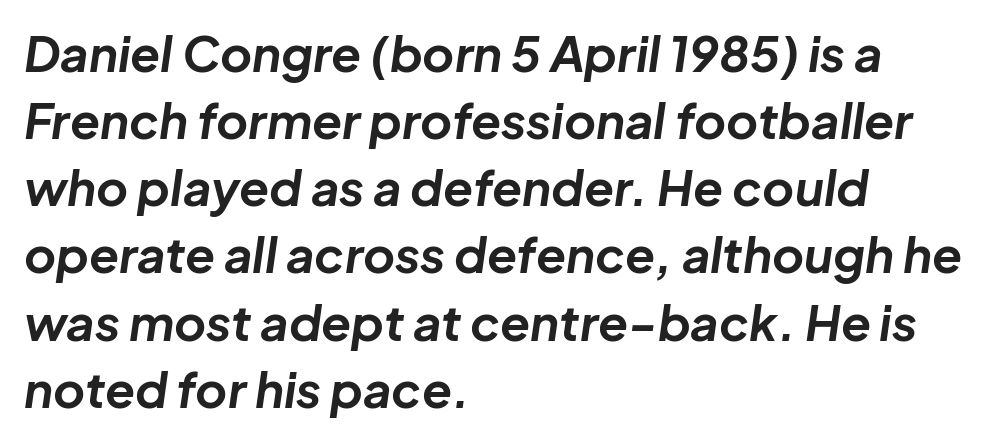
Q: Is the text bold? A: Yes.
Q: Is the text italic (slanted)? A: Yes, it leans right by about 8 degrees.
Q: Is the text underlined? A: No.
Q: How is the paragraph aligned? A: Left-aligned.
Q: Is the spacing between letters normal or unusually wide? A: Normal.
Q: Is the spacing between lines tight, normal or loose? A: Normal.
Q: Width (condensed, normal, or wide)? A: Normal.
Q: Stroke contrast? A: Low.
Q: x-height? A: Medium.
Q: Monospaced? A: No.
